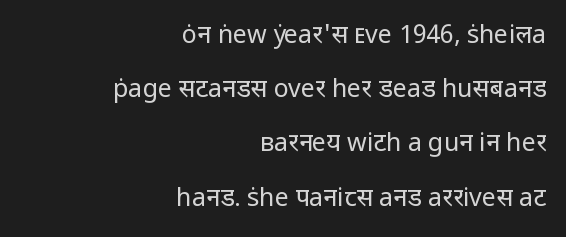
{"italic": "no", "bold": "no", "underline": "no", "align": "right", "line_spacing": "loose", "line_spacing_ratio": 2.17, "letter_spacing": "normal", "letter_spacing_em": 0.0, "glyph_px": 25}
